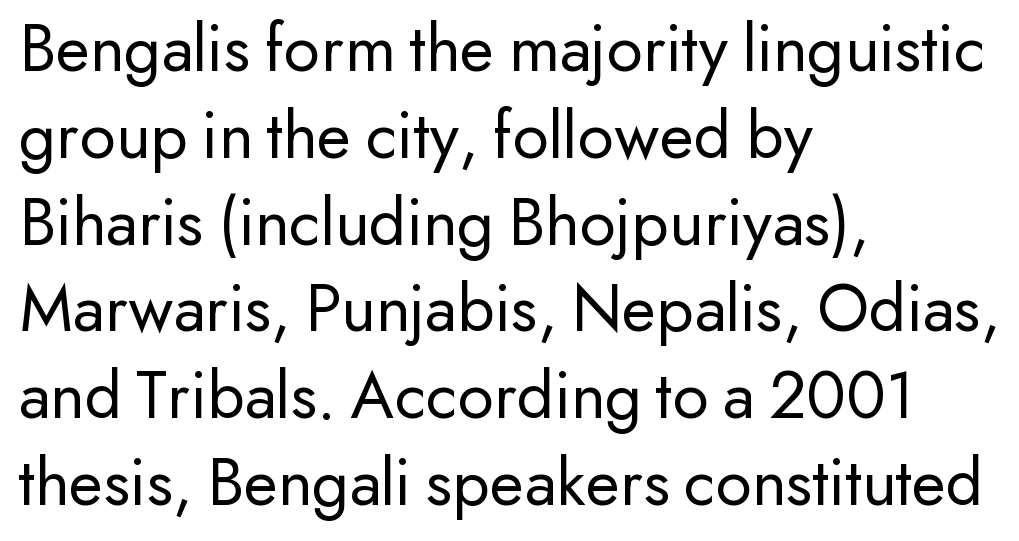
The image shows 70 px regular-weight sans-serif type, upright; set left-aligned, line spacing 1.24x, normal letter spacing, not underlined; low stroke contrast and a small x-height.
